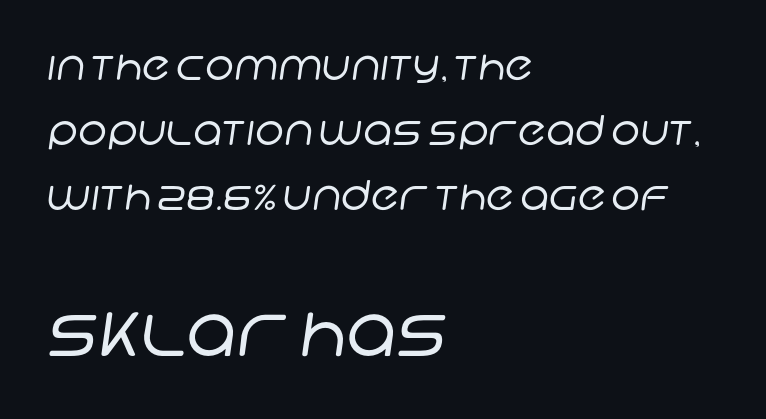
{"serif": "no", "bold": "no", "weight": "regular", "width": "normal", "stroke_contrast": "low", "x_height": "large", "monospaced": "no", "underline": "no", "align": "left", "line_spacing": "normal", "line_spacing_ratio": 1.59, "letter_spacing": "normal", "letter_spacing_em": 0.0, "larger_block": "second", "size_ratio": 1.73, "glyph_px": 71}
